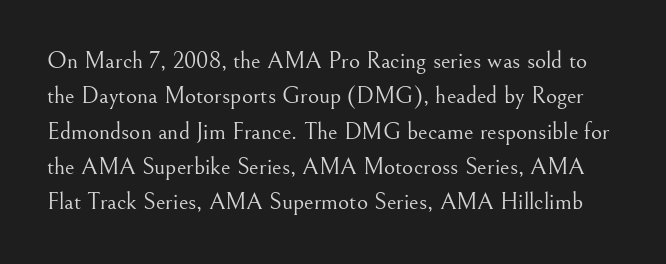
The font sits on the lighter half of the weight spectrum, regular included. In terms of letterspacing, this is plain default setting. The zone under the glyphs is completely vacant. These lines were composed using upright roman letters. Rows of type keep a routine distance in the vertical direction.
